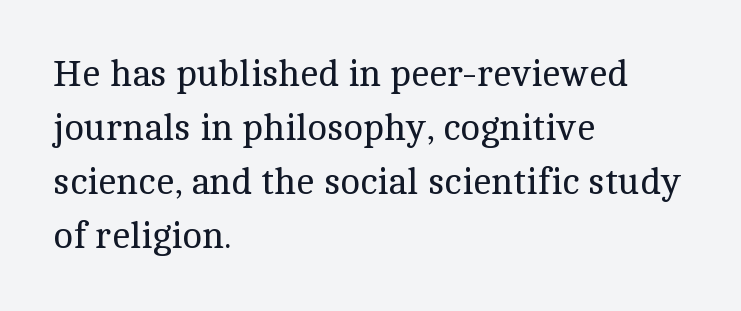
The rendering uses a moderate line-height, typical for paragraphs. No word sits above an underline. Leftover space on each line is placed entirely after the last word. Rendered with straight, roman letterforms.
